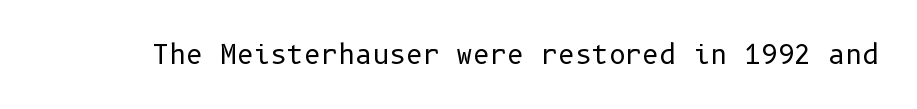
A roman cut, with each character standing at attention. Decoration check: the copy has no underline. The gaps between neighbouring characters are ordinary and unremarkable. Bold? No — there's no thickening of the strokes.
